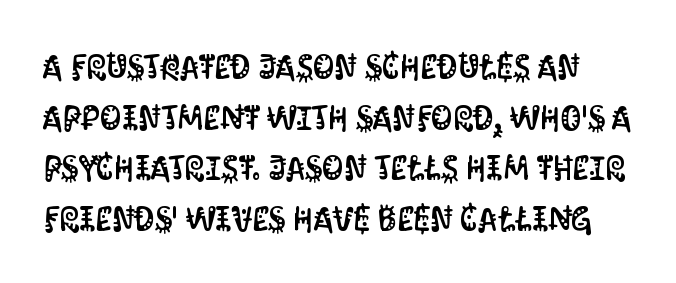
Q: Is the text italic (slanted)? A: No, it is upright.
Q: Is the typeface a serif or a sans-serif typeface? A: Sans-serif.
Q: Is the text underlined? A: No.
Q: Is the spacing between letters normal or unusually wide? A: Normal.
Q: Is the spacing between lines tight, normal or loose? A: Normal.
Q: Width (condensed, normal, or wide)? A: Condensed.
Q: Stroke contrast? A: Medium.
Q: x-height? A: Large.
Q: Monospaced? A: No.
